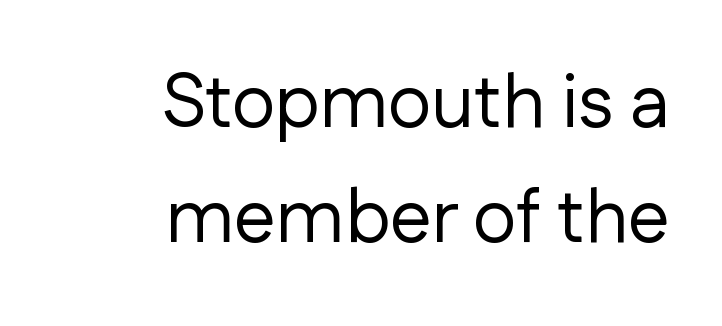
Observe the absence of serifs on each vertical stroke in this sample. This is roman type, the default non-slanted kind. The tracking reads as untouched default to a designer's eye. A light-to-regular cut is what we see here. A normal amount of white space separates one row of letters from the next. Quick note: underline off.
